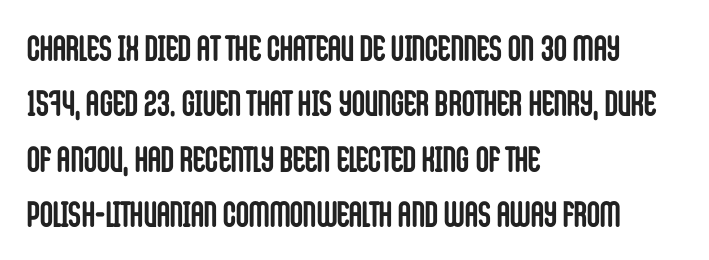
The image shows 36 px semibold, condensed sans-serif type, upright; set left-aligned, normal line spacing (1.54x), normal letter spacing, not underlined; low stroke contrast and a large x-height.
